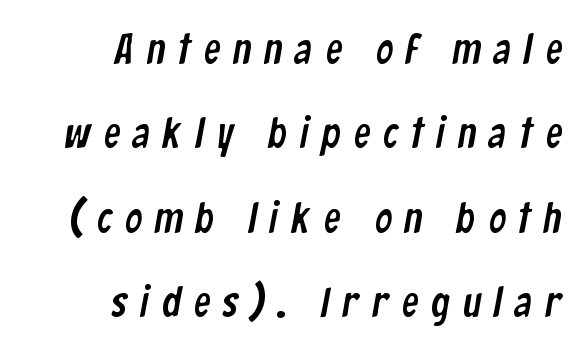
The image shows 42 px condensed sans-serif type; set right-aligned, loose line spacing (2.01x), unusually wide letter spacing (+0.31 em), not underlined; low stroke contrast and a medium x-height.
